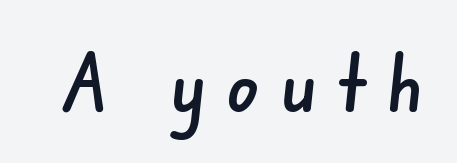
Q: Is the typeface a serif or a sans-serif typeface? A: Sans-serif.
Q: Is the text underlined? A: No.
Q: Is the spacing between letters normal or unusually wide? A: Unusually wide.
Q: Width (condensed, normal, or wide)? A: Normal.
Q: Stroke contrast? A: Low.
Q: x-height? A: Small.
Q: Monospaced? A: No.
